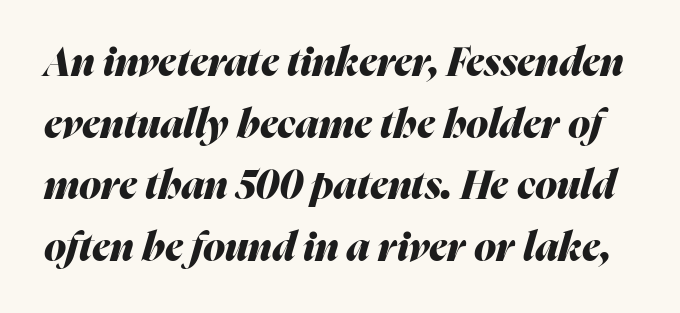
{"italic": "yes", "lean": "right", "slant_degrees": 16, "bold": "yes", "weight": "heavy", "width": "normal", "stroke_contrast": "medium", "x_height": "medium", "monospaced": "no", "underline": "no", "line_spacing": "normal", "line_spacing_ratio": 1.54, "letter_spacing": "normal", "letter_spacing_em": 0.0, "glyph_px": 40}
